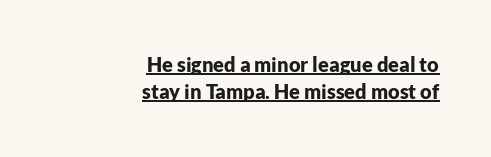
Q: Is the text bold? A: Yes.
Q: Is the text italic (slanted)? A: No, it is upright.
Q: Is the text underlined? A: Yes.
Q: How is the paragraph aligned? A: Right-aligned.
Q: Is the spacing between letters normal or unusually wide? A: Normal.
Q: Is the spacing between lines tight, normal or loose? A: Normal.
